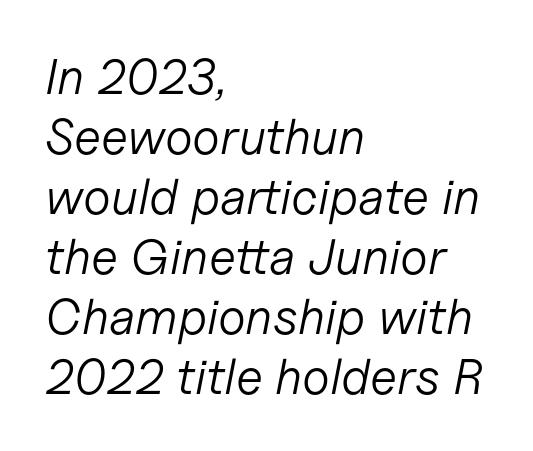
{"italic": "yes", "lean": "right", "slant_degrees": 11, "bold": "no", "weight": "light", "width": "normal", "stroke_contrast": "low", "x_height": "medium", "monospaced": "no", "underline": "no", "align": "left", "line_spacing_ratio": 1.2, "letter_spacing": "normal", "letter_spacing_em": 0.0, "glyph_px": 50}
